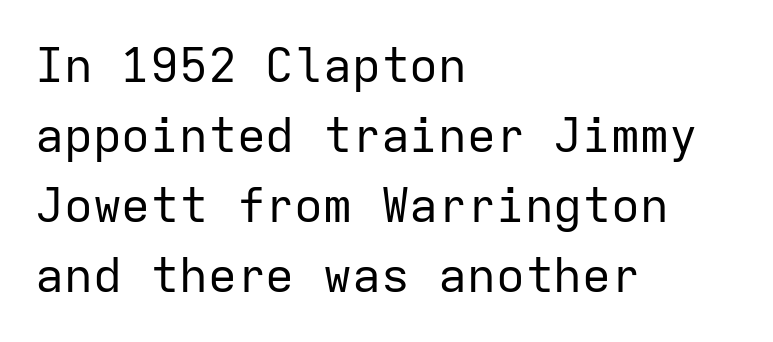
{"serif": "no", "italic": "no", "bold": "no", "weight": "regular", "width": "normal", "stroke_contrast": "low", "x_height": "medium", "monospaced": "yes", "underline": "no", "align": "left", "line_spacing": "normal", "line_spacing_ratio": 1.46, "letter_spacing": "normal", "letter_spacing_em": 0.0, "glyph_px": 48}
